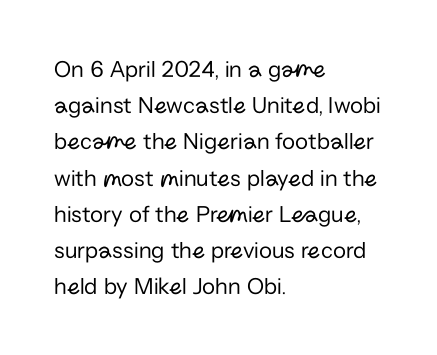
Q: Is the text bold? A: No.
Q: Is the text italic (slanted)? A: No, it is upright.
Q: Is the text underlined? A: No.
Q: How is the paragraph aligned? A: Left-aligned.
Q: Is the spacing between letters normal or unusually wide? A: Normal.
Q: Is the spacing between lines tight, normal or loose? A: Normal.
